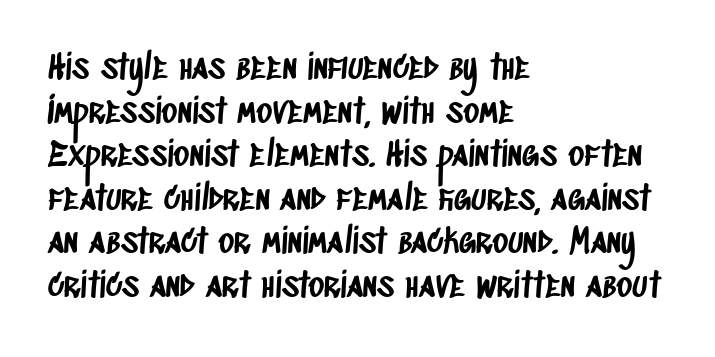
{"serif": "no", "width": "condensed", "stroke_contrast": "low", "x_height": "large", "monospaced": "no", "underline": "no", "align": "left", "line_spacing": "normal", "line_spacing_ratio": 1.28, "letter_spacing": "normal", "letter_spacing_em": 0.0, "glyph_px": 34}
